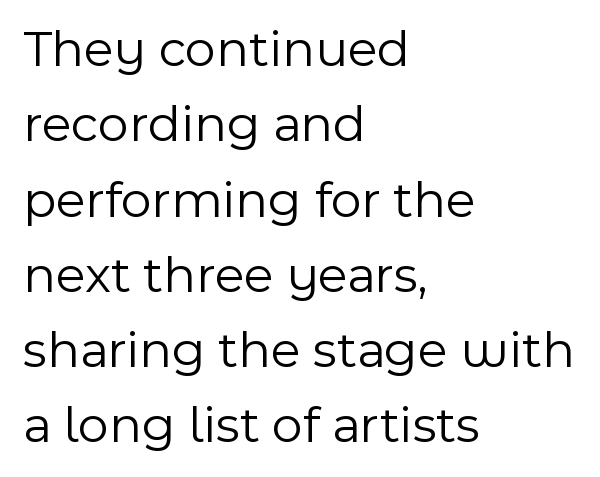
The rendering uses natural spacing where letterforms have individual widths. You could call the tracking neutral — neither tight nor loose. Every character sits straight up, as roman type does. Nope, no serifs anywhere on these letters. The letters look calm and open, with moderate or lighter stems. Honestly, the row spacing looks completely unremarkable.
